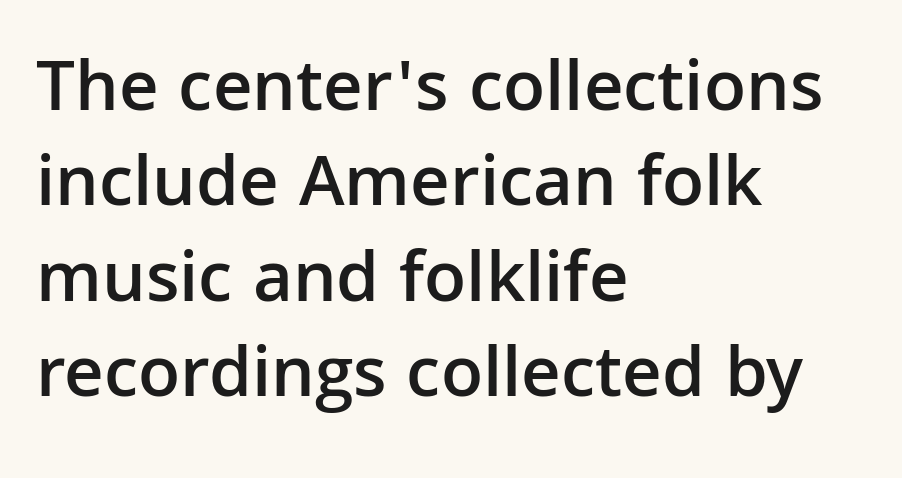
The image shows 74 px semibold sans-serif type, upright; set left-aligned, normal line spacing (1.29x), normal letter spacing, not underlined; low stroke contrast and a medium x-height.
